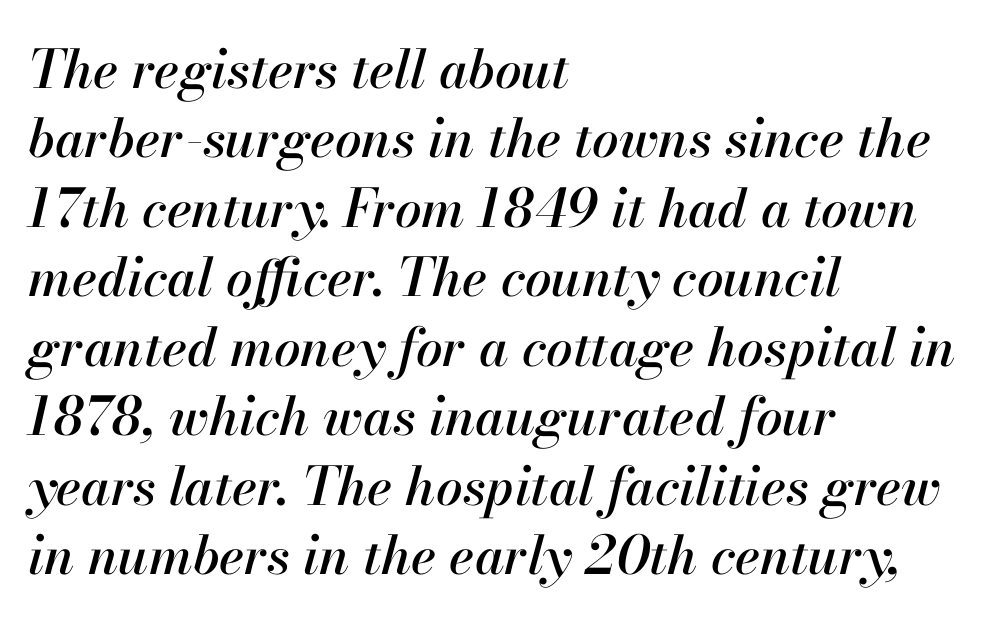
Q: Is the text italic (slanted)? A: Yes, it leans right by about 13 degrees.
Q: Is the text underlined? A: No.
Q: How is the paragraph aligned? A: Left-aligned.
Q: Is the spacing between letters normal or unusually wide? A: Normal.
Q: Is the spacing between lines tight, normal or loose? A: Normal.
Q: Width (condensed, normal, or wide)? A: Normal.
Q: Stroke contrast? A: High.
Q: x-height? A: Small.
Q: Monospaced? A: No.
